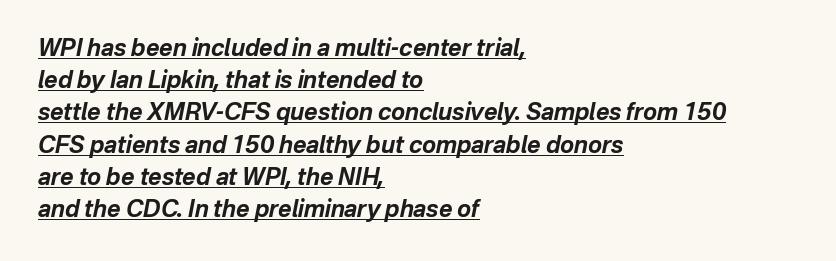
Q: Is the text bold? A: Yes.
Q: Is the text italic (slanted)? A: Yes, it leans right by about 12 degrees.
Q: Is the text underlined? A: Yes.
Q: How is the paragraph aligned? A: Left-aligned.
Q: Is the spacing between letters normal or unusually wide? A: Normal.
Q: Is the spacing between lines tight, normal or loose? A: Normal.
